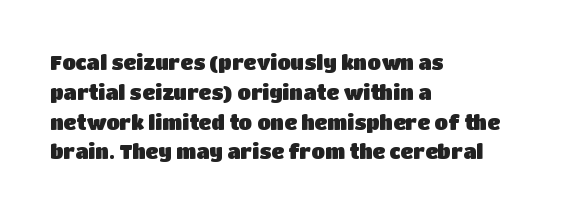
Q: Is the text italic (slanted)? A: No, it is upright.
Q: Is the text underlined? A: No.
Q: How is the paragraph aligned? A: Left-aligned.
Q: Is the spacing between letters normal or unusually wide? A: Normal.
Q: Is the spacing between lines tight, normal or loose? A: Normal.
